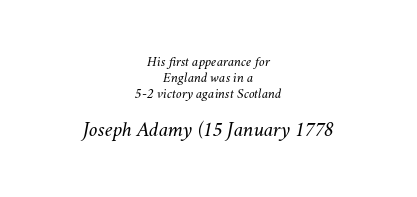
The image shows 21 px text type, italic (leaning right); set centered, tight line spacing (1.14x), normal letter spacing, not underlined; the second (bottom) block is 1.5x larger.
